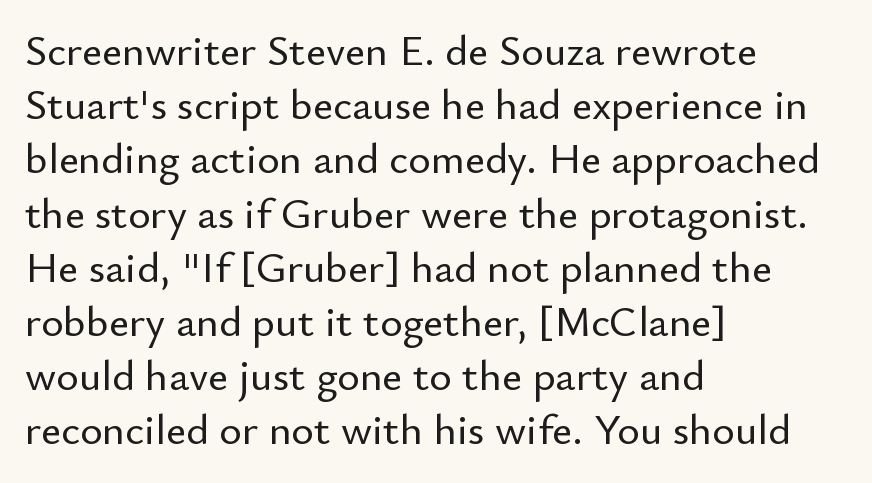
The string is rendered with underlining switched off. Every row of glyphs begins at an identical x-position on the left. Spacing verdict: proportional, widths tailored to each character. Observe the absence of serifs on each vertical stroke in this sample. Default kerning and tracking; the words read as compact shapes.
